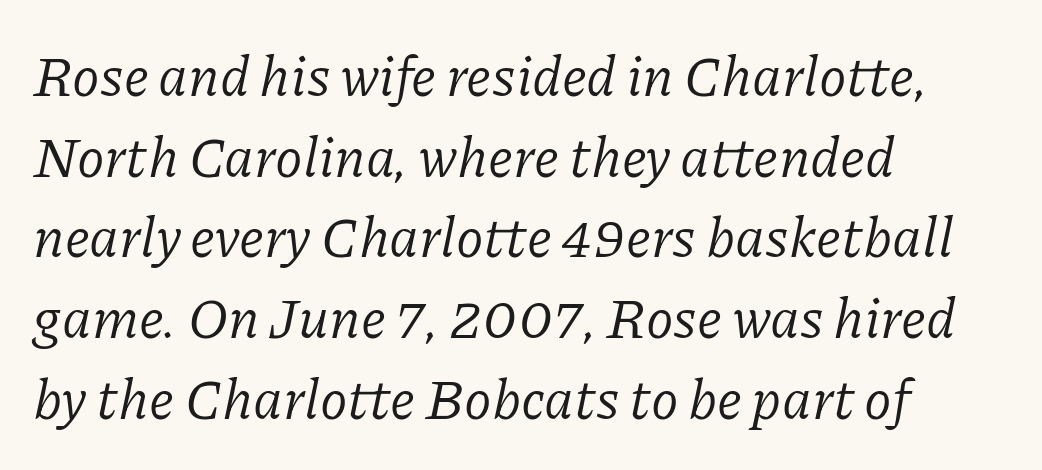
{"serif": "yes", "italic": "yes", "lean": "right", "slant_degrees": 11, "bold": "no", "weight": "regular", "width": "normal", "stroke_contrast": "low", "x_height": "medium", "monospaced": "no", "underline": "no", "align": "left", "line_spacing": "normal", "line_spacing_ratio": 1.44, "letter_spacing": "normal", "letter_spacing_em": 0.0, "glyph_px": 56}
